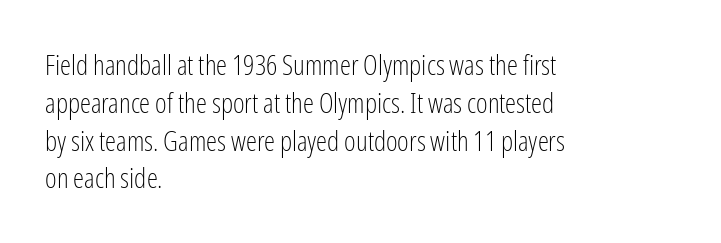
These lines are rendered in a variable-pitch font. The lettering stays uniformly vertical, giving the passage a roman look. Compared with typical paragraphs, the rows here are spaced about the same. Tracking here is standard; glyphs follow each other at the usual distance. The passage is arranged the way most books set body copy — flush left.
